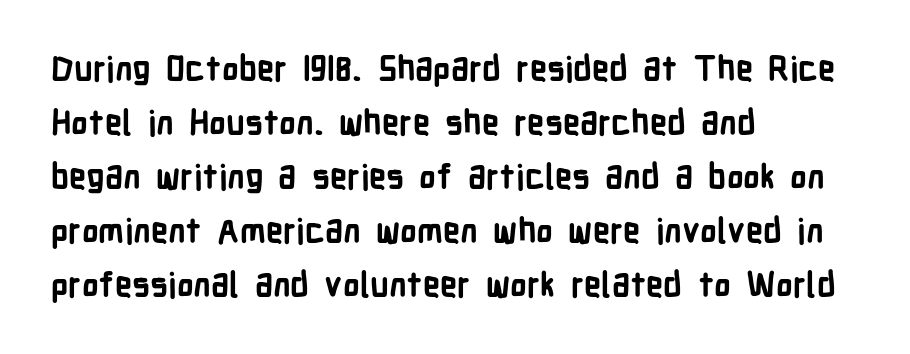
Q: Is the text bold? A: Yes.
Q: Is the text italic (slanted)? A: No, it is upright.
Q: Is the typeface a serif or a sans-serif typeface? A: Sans-serif.
Q: Is the text underlined? A: No.
Q: How is the paragraph aligned? A: Left-aligned.
Q: Is the spacing between letters normal or unusually wide? A: Normal.
Q: Is the spacing between lines tight, normal or loose? A: Normal.
Q: Width (condensed, normal, or wide)? A: Condensed.
Q: Stroke contrast? A: Low.
Q: x-height? A: Medium.
Q: Monospaced? A: No.
